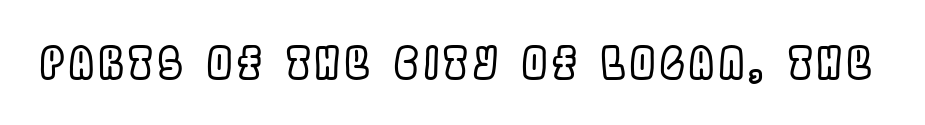
Q: Is the text italic (slanted)? A: No, it is upright.
Q: Is the text underlined? A: No.
Q: Width (condensed, normal, or wide)? A: Condensed.
Q: x-height? A: Large.
Q: Monospaced? A: No.
